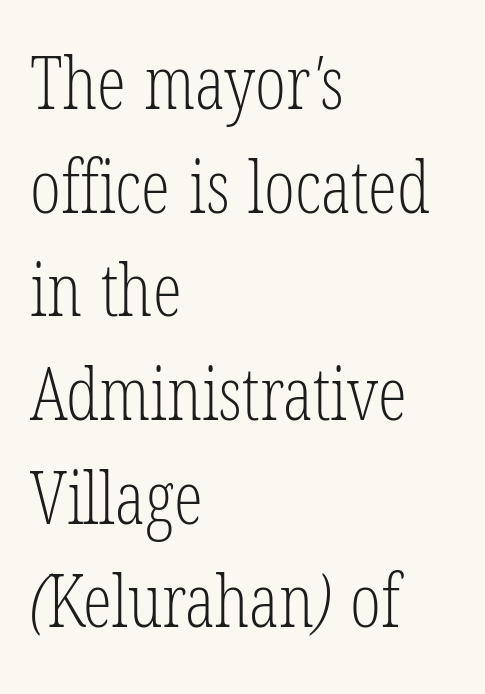
Q: Is the text bold? A: No.
Q: Is the typeface a serif or a sans-serif typeface? A: Serif.
Q: Is the text underlined? A: No.
Q: How is the paragraph aligned? A: Left-aligned.
Q: Is the spacing between letters normal or unusually wide? A: Normal.
Q: Is the spacing between lines tight, normal or loose? A: Normal.
Q: Width (condensed, normal, or wide)? A: Condensed.
Q: Stroke contrast? A: Low.
Q: x-height? A: Medium.
Q: Monospaced? A: No.
